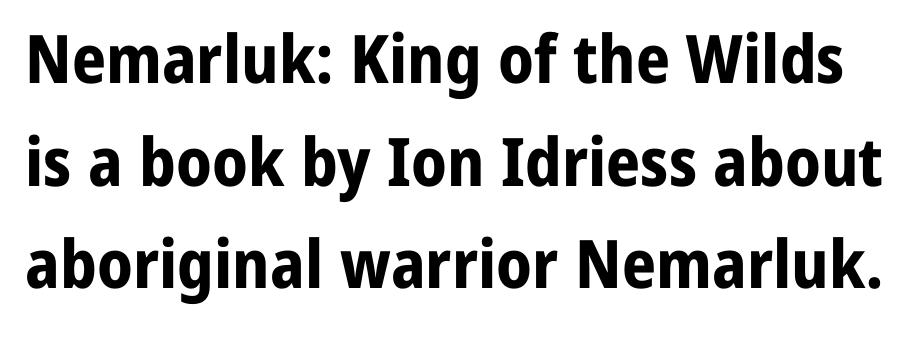
Q: Is the text bold? A: Yes.
Q: Is the text italic (slanted)? A: No, it is upright.
Q: Is the typeface a serif or a sans-serif typeface? A: Sans-serif.
Q: Is the text underlined? A: No.
Q: Is the spacing between letters normal or unusually wide? A: Normal.
Q: Is the spacing between lines tight, normal or loose? A: Normal.
Q: Width (condensed, normal, or wide)? A: Normal.
Q: Stroke contrast? A: Low.
Q: x-height? A: Medium.
Q: Monospaced? A: No.
